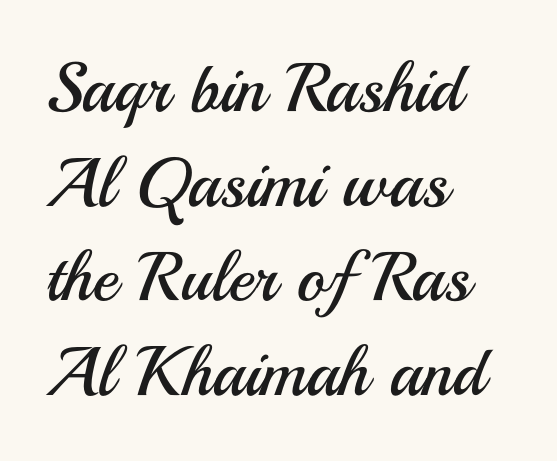
The image shows 69 px regular-weight sans-serif type; set left-aligned, normal line spacing (1.37x), normal letter spacing, not underlined; medium stroke contrast and a small x-height.
